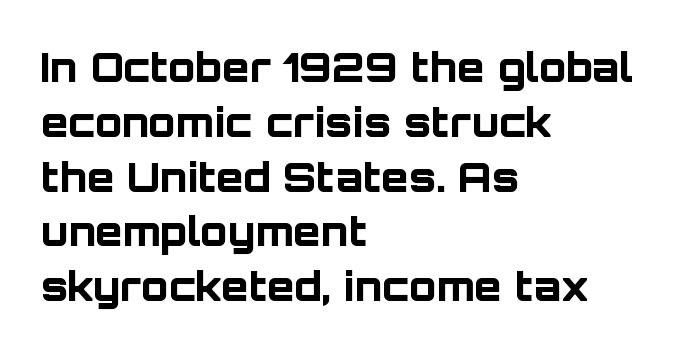
Q: Is the text bold? A: Yes.
Q: Is the text italic (slanted)? A: No, it is upright.
Q: Is the typeface a serif or a sans-serif typeface? A: Sans-serif.
Q: Is the text underlined? A: No.
Q: How is the paragraph aligned? A: Left-aligned.
Q: Is the spacing between letters normal or unusually wide? A: Normal.
Q: Is the spacing between lines tight, normal or loose? A: Normal.
Q: Width (condensed, normal, or wide)? A: Normal.
Q: Stroke contrast? A: Low.
Q: x-height? A: Large.
Q: Monospaced? A: No.
